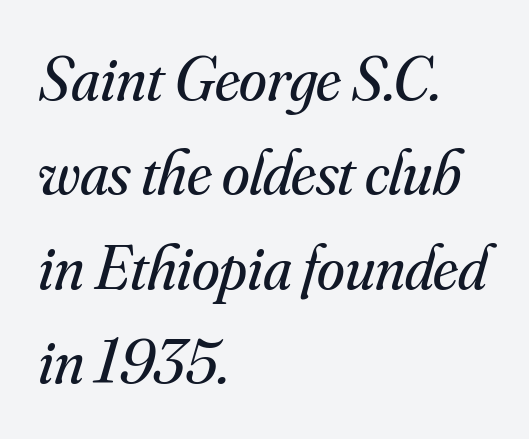
The image shows 63 px regular-weight serif type, italic (leaning right); set left-aligned, normal line spacing (1.5x), normal letter spacing, not underlined; medium stroke contrast and a small x-height.
